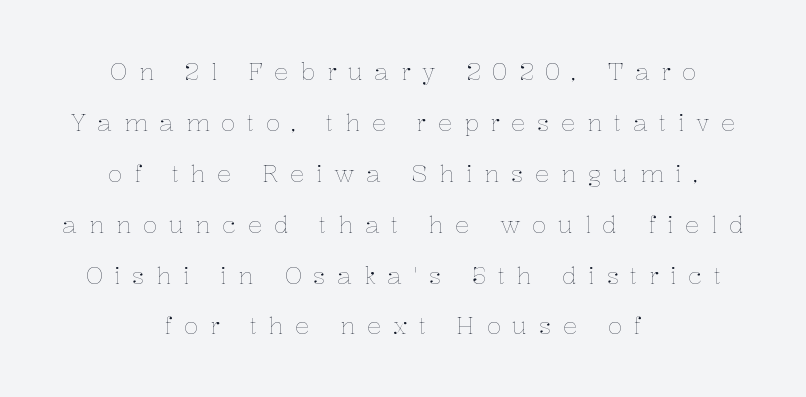
The image shows 24 px text type, upright; set centered, loose line spacing (2.12x), unusually wide letter spacing (+0.48 em), not underlined.
